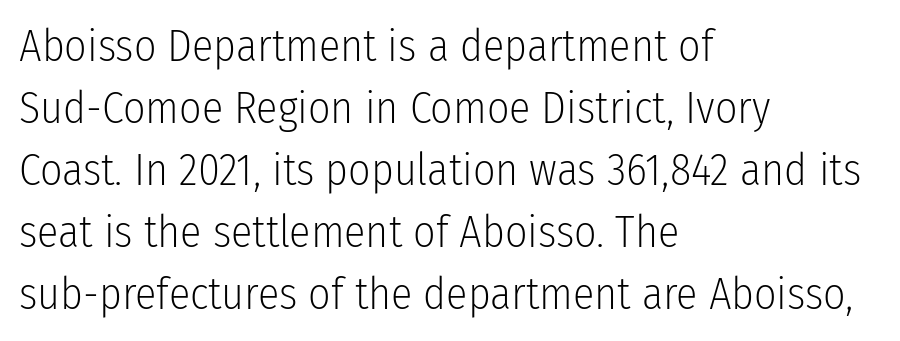
{"serif": "no", "italic": "no", "bold": "no", "weight": "light", "width": "condensed", "stroke_contrast": "low", "x_height": "medium", "monospaced": "no", "underline": "no", "align": "left", "line_spacing": "normal", "line_spacing_ratio": 1.41, "letter_spacing": "normal", "letter_spacing_em": 0.0, "glyph_px": 44}
